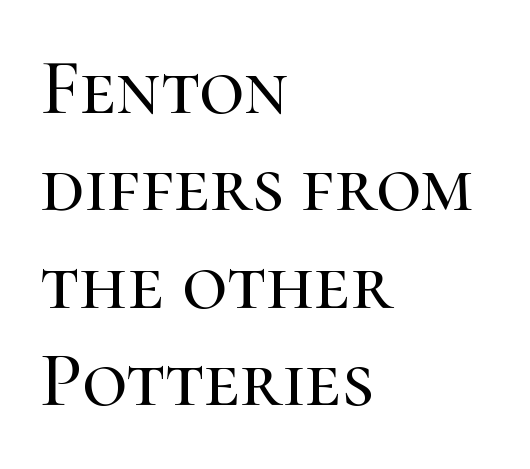
Quick note: not italic, upright. The typeface chosen for these lines features serifs. The baseline area is clear. Short note: letters normally spaced.
